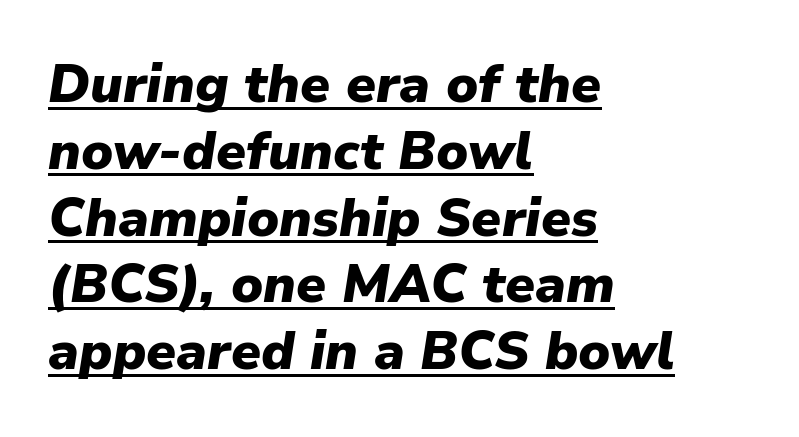
Tracking value appears to be zero — textbook default spacing. Is the block centered? No — it sits flush against the left margin. The face used here is proportionally spaced, like ordinary book or web type. Check the space under the baseline: a stroke is drawn there. Successive baselines arrive at the customary interval.
